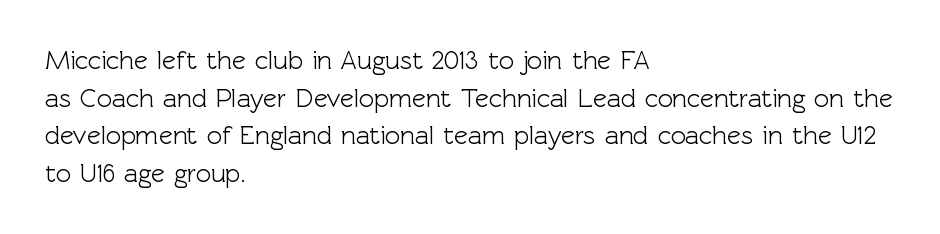
{"italic": "no", "underline": "no", "align": "left", "line_spacing": "normal", "line_spacing_ratio": 1.45, "letter_spacing": "normal", "letter_spacing_em": 0.0, "glyph_px": 26}
